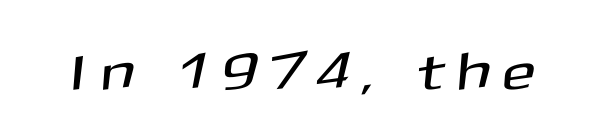
The image shows 53 px sans-serif type; set unusually wide letter spacing (+0.3 em), not underlined; medium stroke contrast and a medium x-height.
